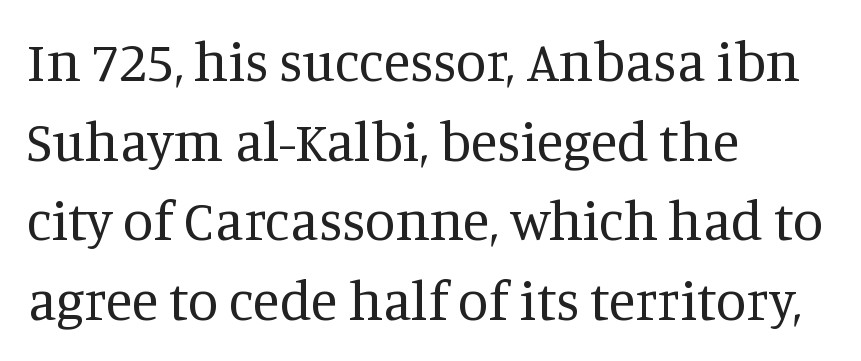
The image shows 55 px regular-weight serif type, upright; set left-aligned, normal line spacing (1.45x), normal letter spacing, not underlined; medium stroke contrast and a large x-height.
